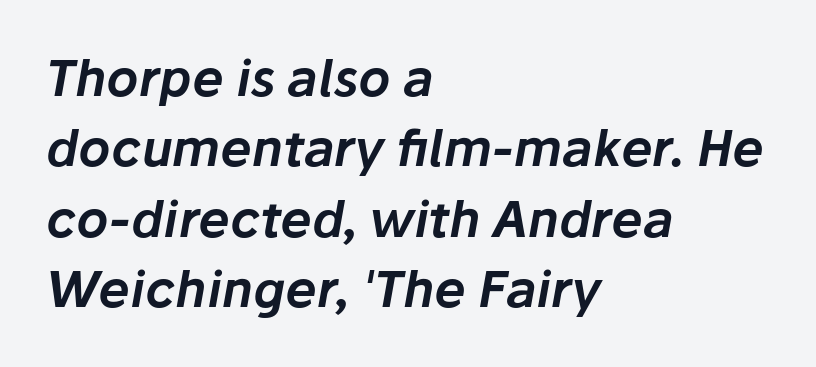
An italicized treatment has been applied to the whole sample. Reading down the column, the eye jumps a familiar distance to each next line. The passage shown has conventional tracking throughout. In CSS terms this would be text-align: left. Lines of text with bare space underneath.
